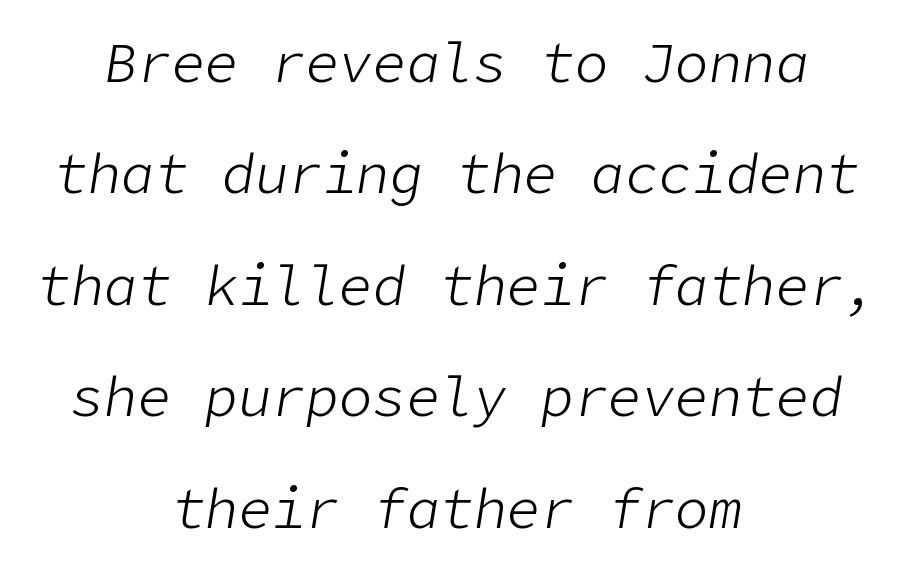
{"italic": "yes", "lean": "right", "slant_degrees": 9, "bold": "no", "weight": "light", "width": "normal", "stroke_contrast": "low", "x_height": "medium", "underline": "no", "align": "center", "line_spacing": "loose", "line_spacing_ratio": 1.99, "letter_spacing": "normal", "letter_spacing_em": 0.0, "glyph_px": 56}
